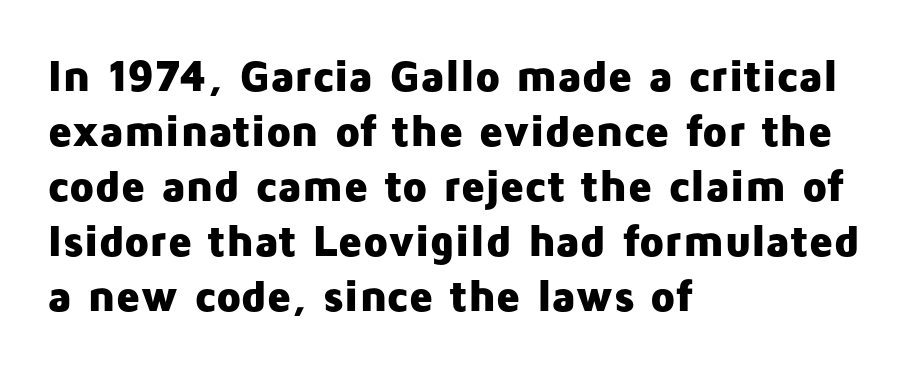
The image shows 45 px heavy sans-serif type, upright; set left-aligned, line spacing 1.22x, normal letter spacing, not underlined; low stroke contrast and a medium x-height.
